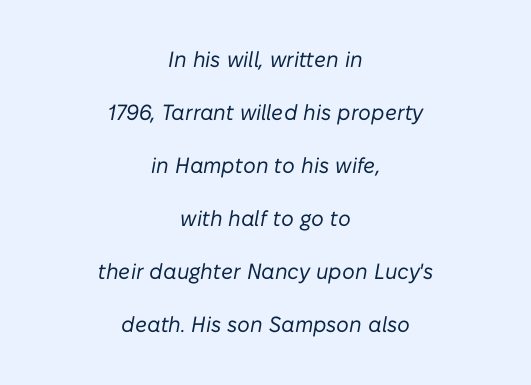
Q: Is the text bold? A: No.
Q: Is the text italic (slanted)? A: Yes, it leans right by about 10 degrees.
Q: Is the text underlined? A: No.
Q: How is the paragraph aligned? A: Centered.
Q: Is the spacing between letters normal or unusually wide? A: Normal.
Q: Is the spacing between lines tight, normal or loose? A: Loose.
